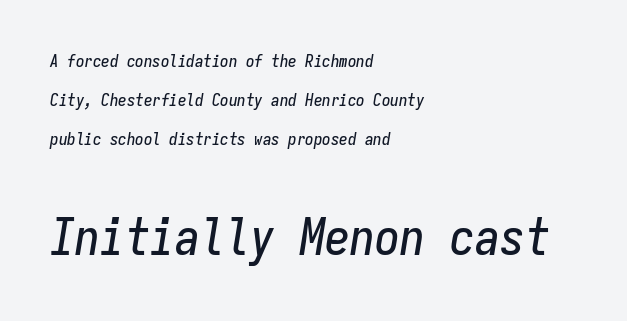
{"italic": "yes", "lean": "right", "slant_degrees": 9, "width": "condensed", "stroke_contrast": "low", "x_height": "medium", "monospaced": "yes", "underline": "no", "align": "left", "line_spacing": "loose", "line_spacing_ratio": 2.28, "letter_spacing": "normal", "letter_spacing_em": 0.0, "larger_block": "second", "size_ratio": 2.94, "glyph_px": 50}
